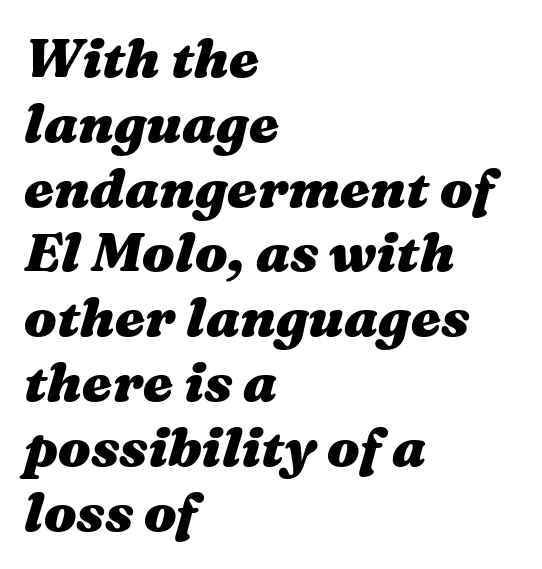
The image shows 54 px heavy, wide type, italic (leaning right); set left-aligned, line spacing 1.2x, normal letter spacing, not underlined; medium stroke contrast and a medium x-height.
